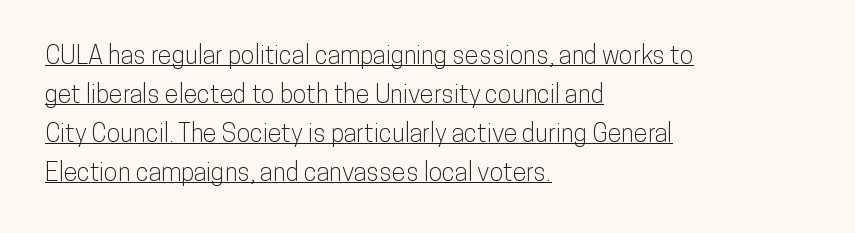
{"italic": "no", "underline": "yes", "align": "left", "line_spacing": "normal", "line_spacing_ratio": 1.56, "letter_spacing": "normal", "letter_spacing_em": 0.0, "glyph_px": 25}
